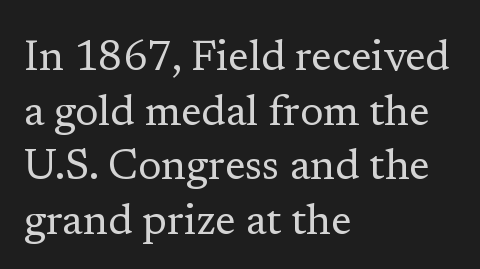
{"serif": "yes", "italic": "no", "bold": "no", "weight": "regular", "width": "normal", "stroke_contrast": "low", "x_height": "medium", "monospaced": "no", "underline": "no", "align": "left", "line_spacing": "normal", "line_spacing_ratio": 1.3, "letter_spacing": "normal", "letter_spacing_em": 0.0, "glyph_px": 42}
